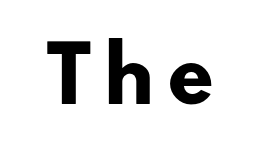
Notice how thick the strokes are: this is what a full bold looks like. Underlining? Definitely not there. Look at the bottom of the vertical strokes: they stop flat, with no serifs. The letters advance in unequal steps, a hallmark of proportional type.
